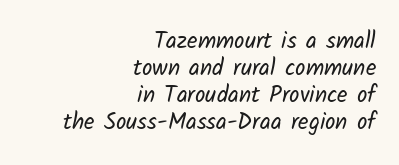
{"bold": "no", "underline": "no", "align": "right", "line_spacing_ratio": 1.17, "letter_spacing": "normal", "letter_spacing_em": 0.0, "glyph_px": 23}
